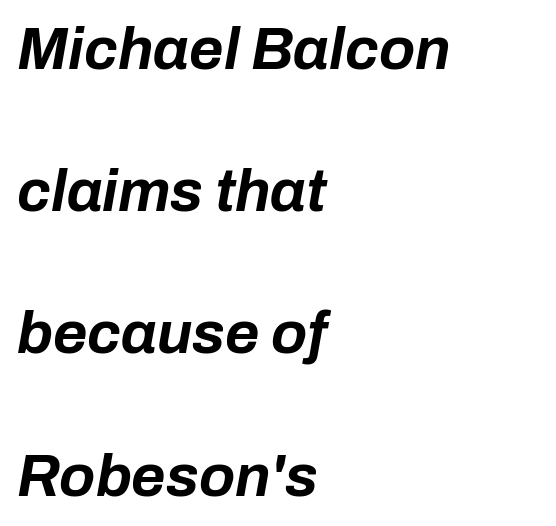
Chunky letters — that's bold for sure. Here the glyphs are tracked normally, forming tight word shapes. The rendering anchors every line to the left-hand side. Varying glyph widths throughout — classic text-font behaviour. Rows of type keep a wide berth in the vertical direction.
